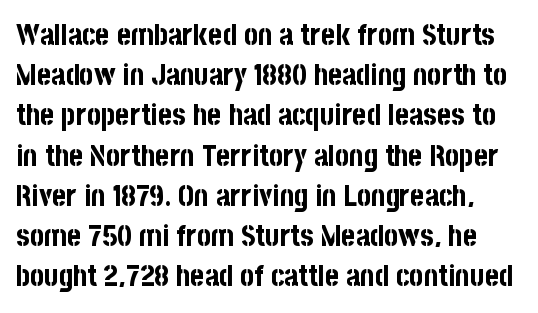
Q: Is the text bold? A: Yes.
Q: Is the text italic (slanted)? A: No, it is upright.
Q: Is the typeface a serif or a sans-serif typeface? A: Sans-serif.
Q: Is the text underlined? A: No.
Q: Is the spacing between letters normal or unusually wide? A: Normal.
Q: Is the spacing between lines tight, normal or loose? A: Normal.
Q: Width (condensed, normal, or wide)? A: Condensed.
Q: Stroke contrast? A: Low.
Q: x-height? A: Large.
Q: Monospaced? A: No.
